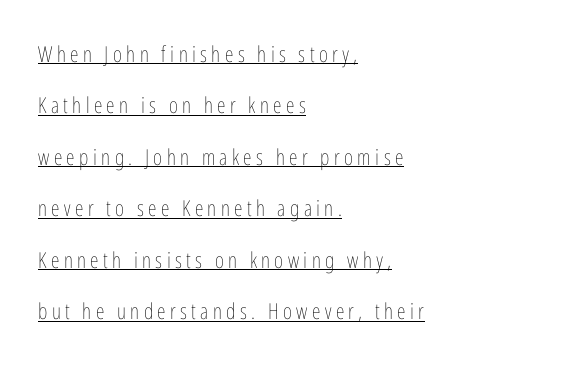
{"italic": "no", "bold": "no", "underline": "yes", "align": "left", "line_spacing": "loose", "line_spacing_ratio": 2.34, "letter_spacing": "wide", "letter_spacing_em": 0.2, "glyph_px": 22}
